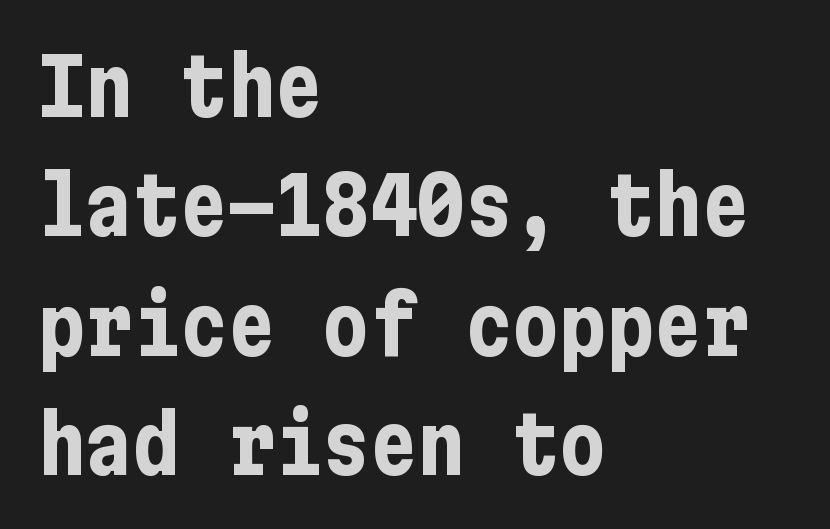
{"serif": "no", "italic": "no", "bold": "yes", "weight": "bold", "width": "condensed", "stroke_contrast": "low", "x_height": "medium", "underline": "no", "align": "left", "line_spacing": "normal", "line_spacing_ratio": 1.51, "letter_spacing": "normal", "letter_spacing_em": 0.0, "glyph_px": 79}
